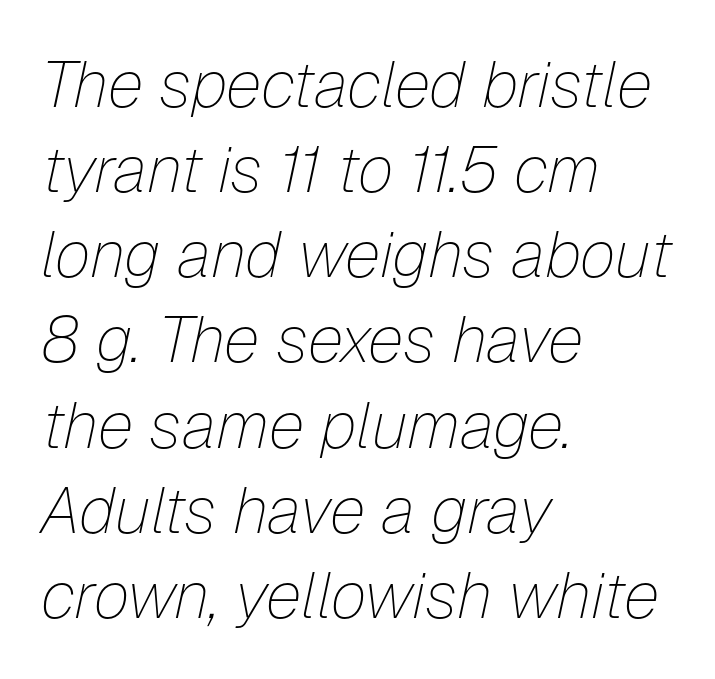
{"italic": "yes", "lean": "right", "slant_degrees": 12, "bold": "no", "weight": "thin", "width": "normal", "stroke_contrast": "low", "x_height": "medium", "monospaced": "no", "underline": "no", "align": "left", "line_spacing": "normal", "line_spacing_ratio": 1.31, "letter_spacing": "normal", "letter_spacing_em": 0.0, "glyph_px": 65}
